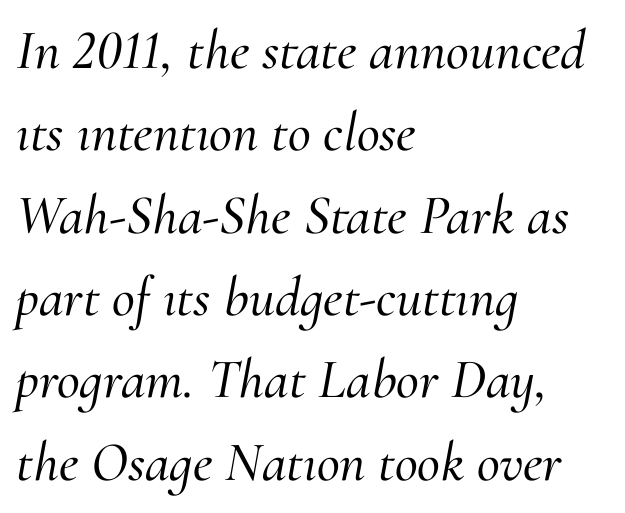
The image shows 56 px serif type, italic (leaning right); set left-aligned, normal line spacing (1.47x), normal letter spacing, not underlined; medium stroke contrast and a small x-height.
